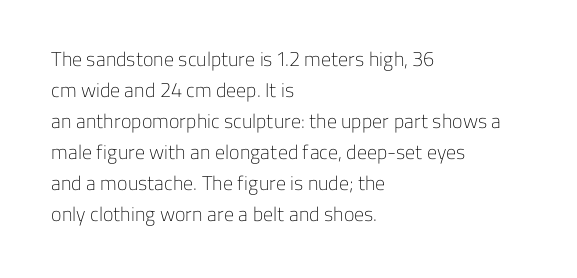
The face looks like a standard text weight, possibly lighter. The type is set solid horizontally, with unmodified tracking. The lettering stays uniformly vertical, giving the passage a roman look. Leading: standard. Casual observation: everything's shoved over to the left.
